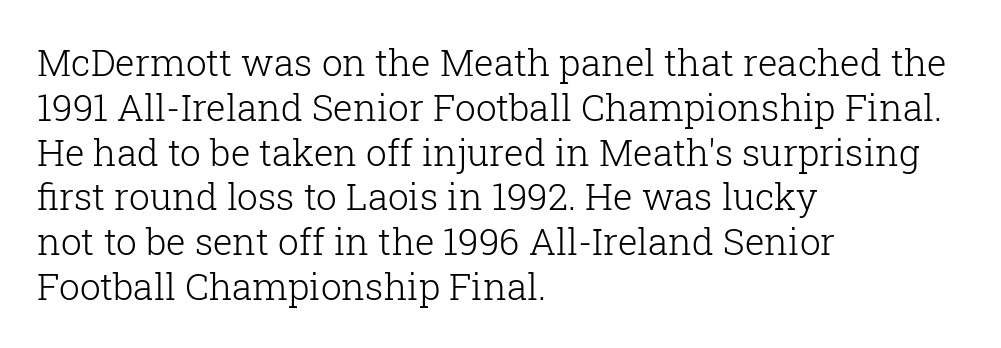
{"serif": "yes", "italic": "no", "bold": "no", "weight": "light", "width": "normal", "stroke_contrast": "low", "x_height": "medium", "monospaced": "no", "underline": "no", "align": "left", "line_spacing_ratio": 1.21, "letter_spacing": "normal", "letter_spacing_em": 0.0, "glyph_px": 37}
